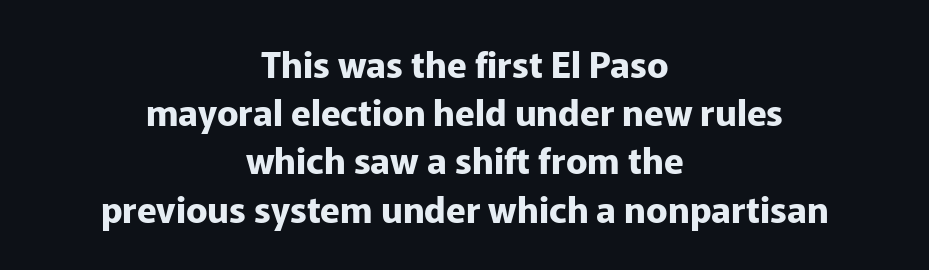
Q: Is the text bold? A: Yes.
Q: Is the text italic (slanted)? A: No, it is upright.
Q: Is the typeface a serif or a sans-serif typeface? A: Sans-serif.
Q: Is the text underlined? A: No.
Q: How is the paragraph aligned? A: Centered.
Q: Is the spacing between letters normal or unusually wide? A: Normal.
Q: Is the spacing between lines tight, normal or loose? A: Normal.
Q: Width (condensed, normal, or wide)? A: Normal.
Q: Stroke contrast? A: Low.
Q: x-height? A: Medium.
Q: Monospaced? A: No.
